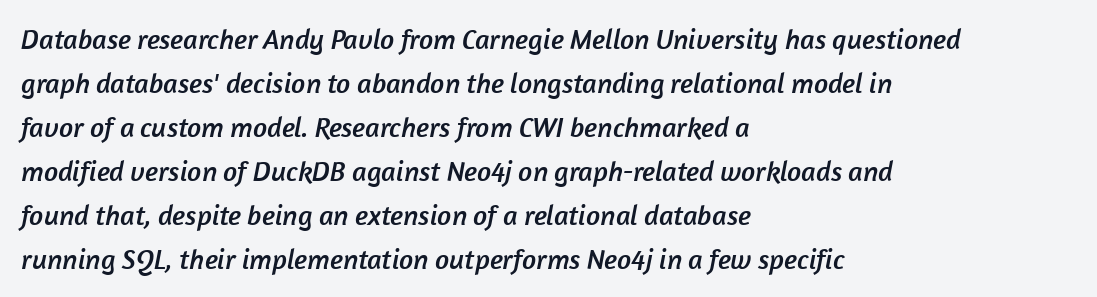
{"serif": "no", "width": "normal", "stroke_contrast": "low", "x_height": "medium", "monospaced": "no", "underline": "no", "align": "left", "line_spacing": "normal", "line_spacing_ratio": 1.57, "letter_spacing": "normal", "letter_spacing_em": 0.0, "glyph_px": 28}
